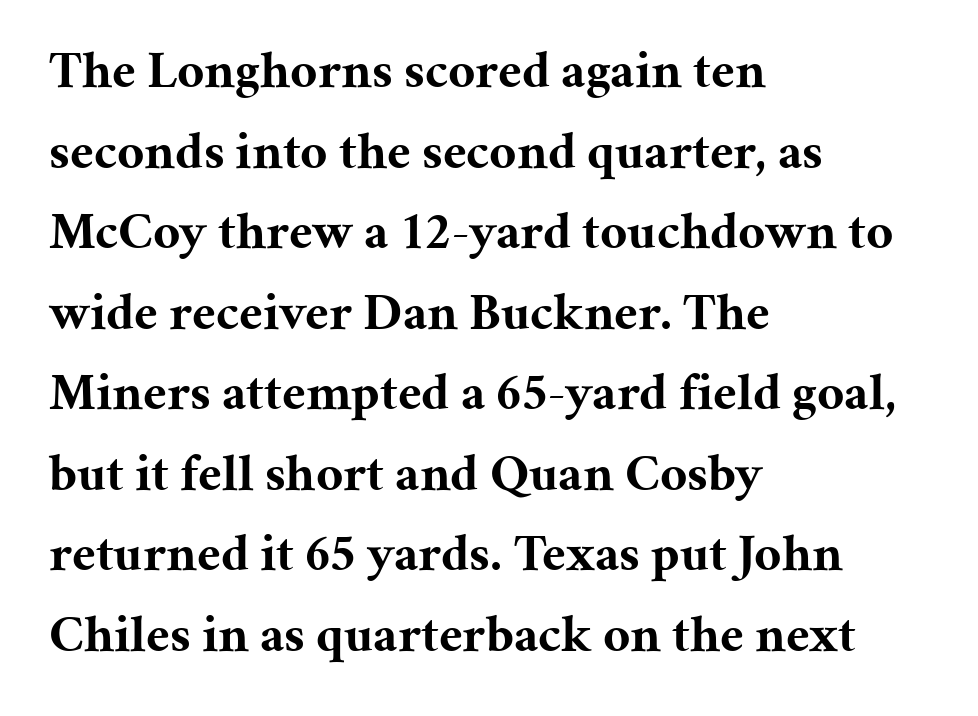
Q: Is the text bold? A: Yes.
Q: Is the text italic (slanted)? A: No, it is upright.
Q: Is the typeface a serif or a sans-serif typeface? A: Serif.
Q: Is the text underlined? A: No.
Q: How is the paragraph aligned? A: Left-aligned.
Q: Is the spacing between letters normal or unusually wide? A: Normal.
Q: Is the spacing between lines tight, normal or loose? A: Normal.
Q: Width (condensed, normal, or wide)? A: Normal.
Q: Stroke contrast? A: Medium.
Q: x-height? A: Medium.
Q: Monospaced? A: No.
